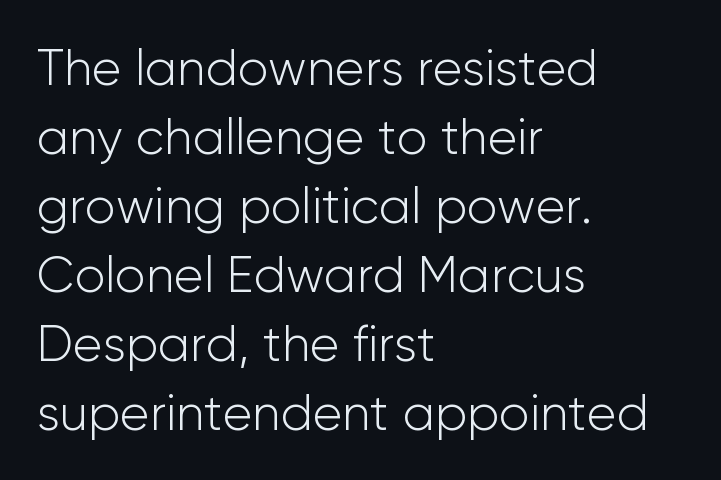
Line beginnings align vertically; line endings do not. Upright lettering throughout. Successive baselines arrive at the customary interval. This sample uses plain, unmodified letter spacing.
